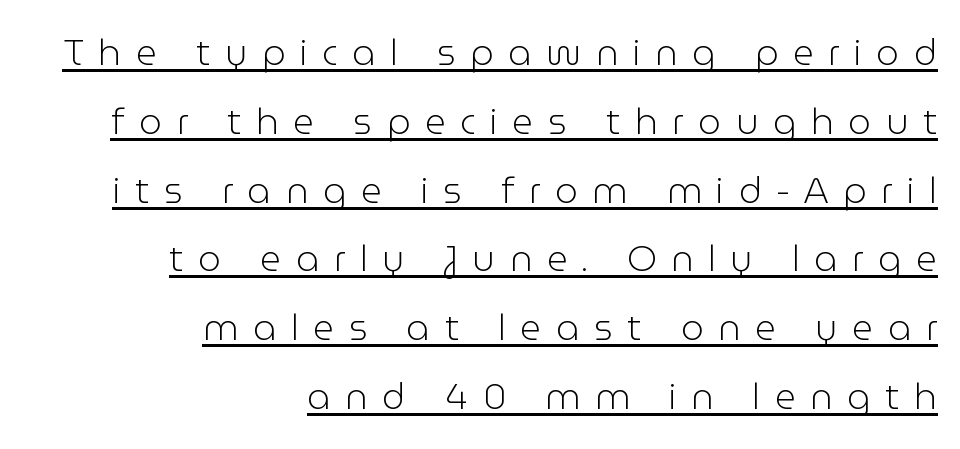
{"serif": "no", "italic": "no", "bold": "no", "weight": "light", "width": "normal", "stroke_contrast": "low", "x_height": "medium", "monospaced": "no", "underline": "yes", "align": "right", "line_spacing": "loose", "line_spacing_ratio": 1.91, "letter_spacing": "wide", "letter_spacing_em": 0.41, "glyph_px": 36}
